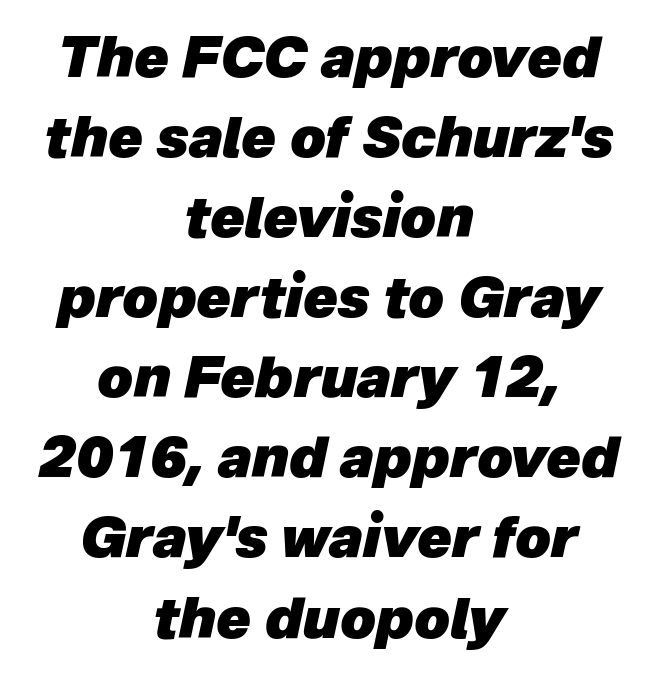
{"italic": "yes", "lean": "right", "slant_degrees": 12, "bold": "yes", "weight": "heavy", "width": "normal", "stroke_contrast": "low", "x_height": "medium", "monospaced": "no", "underline": "no", "align": "center", "line_spacing": "normal", "line_spacing_ratio": 1.43, "letter_spacing": "normal", "letter_spacing_em": 0.0, "glyph_px": 56}
